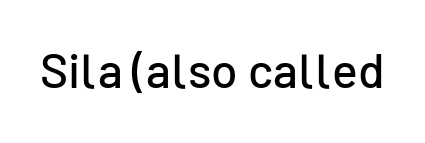
The image shows 48 px sans-serif type, upright; set normal letter spacing, not underlined; low stroke contrast and a medium x-height.
